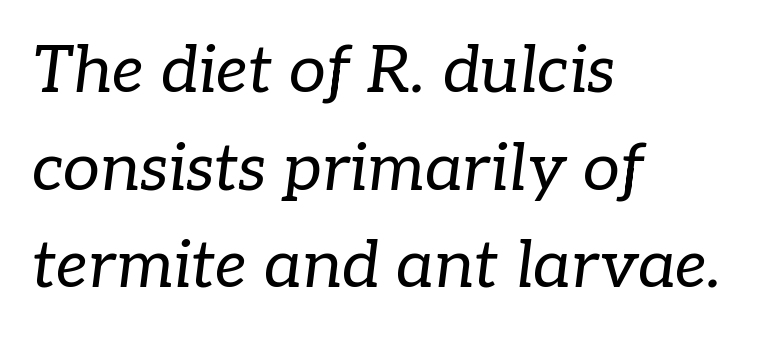
Yep, that's italic — everything's leaning. Horizontal bands of white between lines are of average thickness. You could call the tracking neutral — neither tight nor loose. The words here are not underlined.
